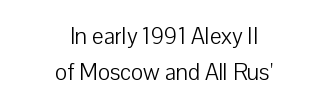
The image shows 23 px text type, upright; set centered, normal line spacing (1.56x), normal letter spacing, not underlined.
